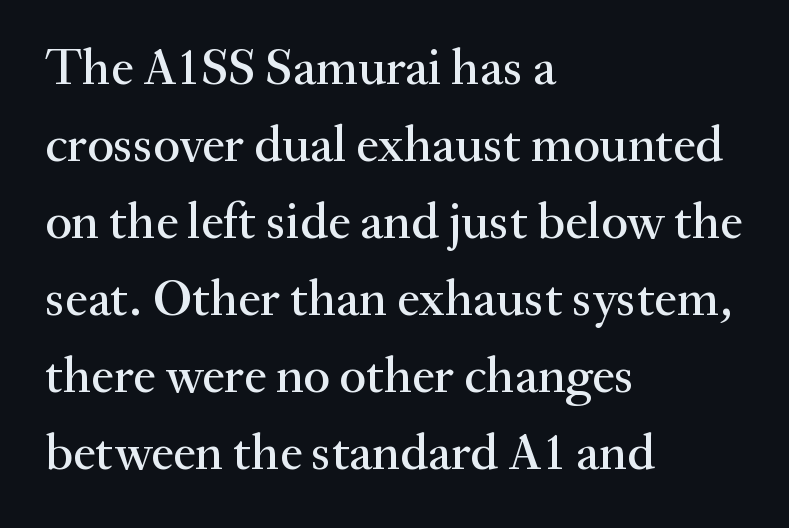
The image shows 51 px serif type, upright; set left-aligned, normal line spacing (1.51x), normal letter spacing, not underlined; medium stroke contrast and a small x-height.
